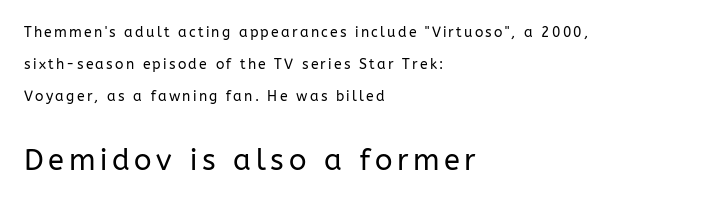
{"serif": "no", "italic": "no", "bold": "no", "weight": "regular", "width": "normal", "stroke_contrast": "low", "x_height": "medium", "monospaced": "no", "underline": "no", "align": "left", "line_spacing": "loose", "line_spacing_ratio": 2.27, "larger_block": "second", "size_ratio": 2.07, "glyph_px": 29}
